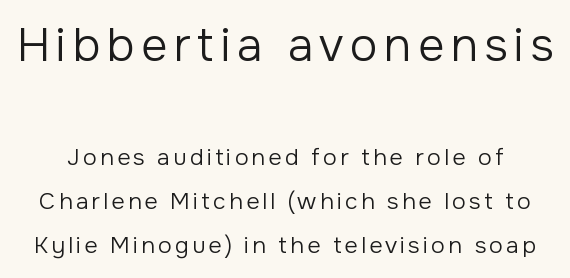
The passage shown stacks its lines with a broad gap. Has an underline been added? It has not. These two chunks differ in scale, with the top chunk taking the larger measure. The passage shown is typed in a proportional face where columns would drift. The letterforms sit at book weight or below.
